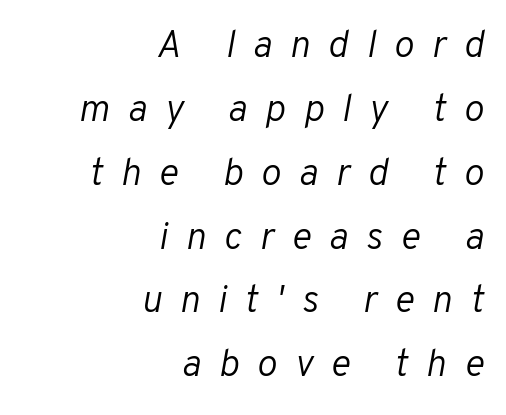
Every character sits at an angle, as italics do. The lines sit at an ordinary, default distance from one another. Heft: none added — not bold. You could only call the tracking loose — the letters float apart.
